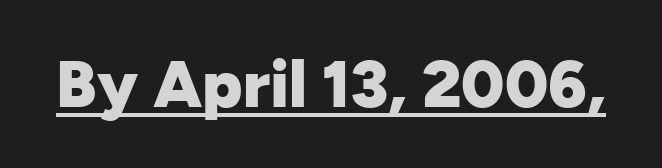
The image shows 66 px heavy sans-serif type, upright; set normal letter spacing, underlined; low stroke contrast and a medium x-height.
